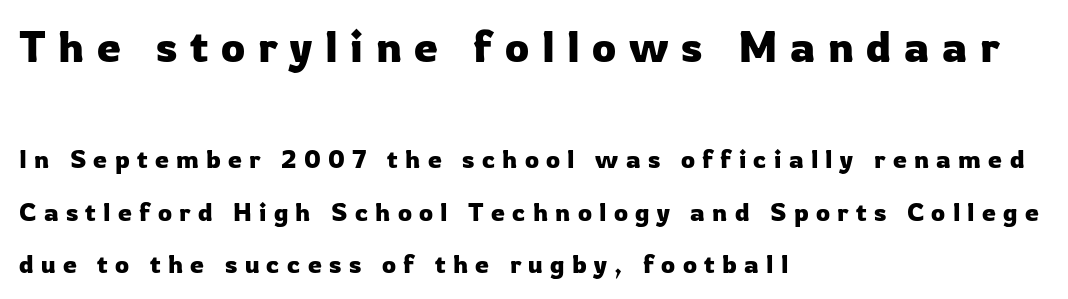
{"serif": "no", "italic": "no", "width": "normal", "stroke_contrast": "low", "x_height": "medium", "monospaced": "no", "underline": "no", "align": "left", "line_spacing": "loose", "line_spacing_ratio": 2.09, "letter_spacing": "wide", "letter_spacing_em": 0.29, "larger_block": "first", "size_ratio": 1.72, "glyph_px": 43}
